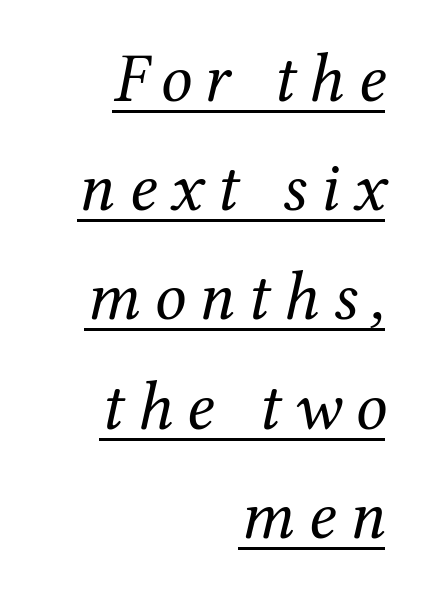
Q: Is the text bold? A: No.
Q: Is the text italic (slanted)? A: Yes, it leans right by about 12 degrees.
Q: Is the typeface a serif or a sans-serif typeface? A: Serif.
Q: Is the text underlined? A: Yes.
Q: How is the paragraph aligned? A: Right-aligned.
Q: Is the spacing between lines tight, normal or loose? A: Normal.
Q: Width (condensed, normal, or wide)? A: Normal.
Q: Stroke contrast? A: Medium.
Q: x-height? A: Medium.
Q: Monospaced? A: No.
